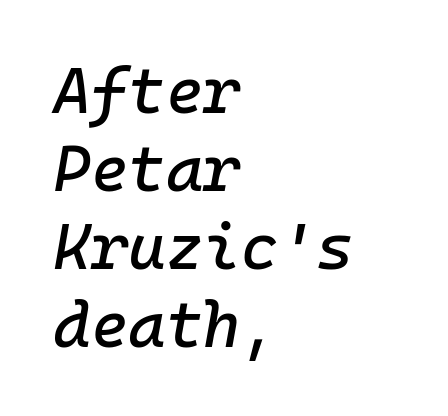
This rendering uses left alignment, leaving the right contour irregular. The space beneath each line is pristine and unruled. Students, note that the glyphs here touch the page at normal intervals. This is oblique type, the kind used for emphasis or titles. Is this a fixed-width face? Yes — each glyph sits in an identical cell.
